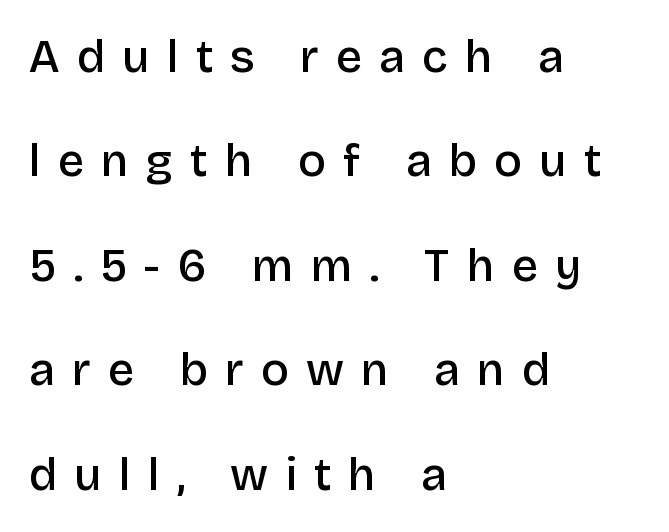
The image shows 46 px semibold sans-serif type, upright; set left-aligned, loose line spacing (2.27x), unusually wide letter spacing (+0.37 em), not underlined; low stroke contrast and a large x-height.
